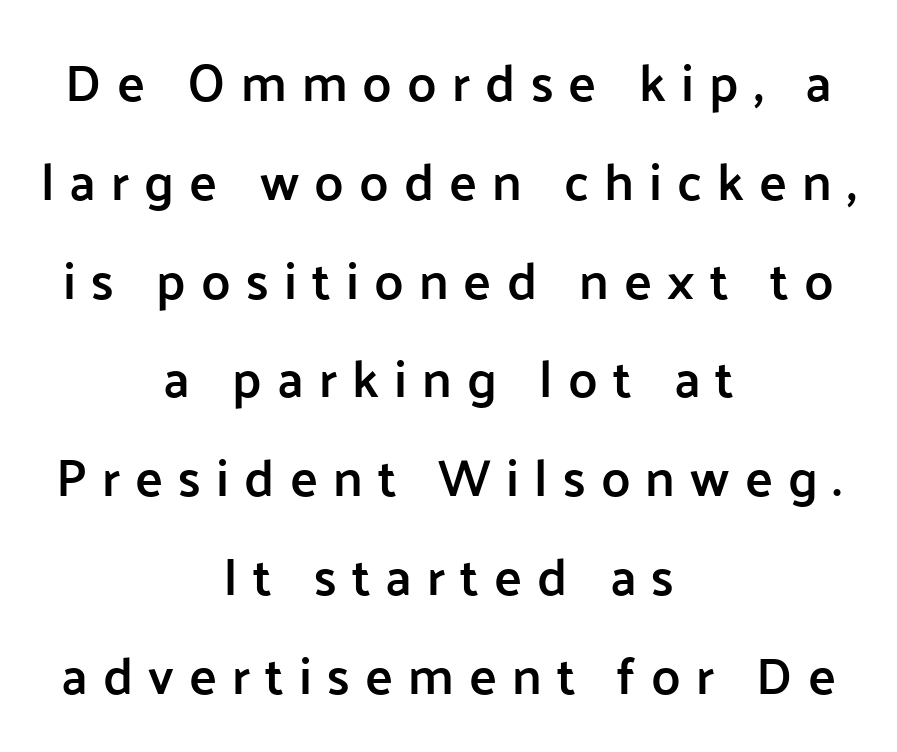
The type sits square on the baseline with zero lean. Look at the bottom of the vertical strokes: they stop flat, with no serifs. Is there much room between lines? Yes — plenty of vertical air separates them. Glance below the letters and you will spot only blank space.
